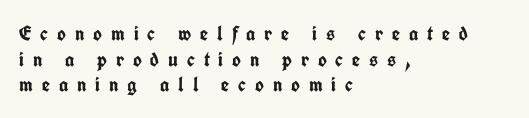
Q: Is the text bold? A: Yes.
Q: Is the text italic (slanted)? A: No, it is upright.
Q: Is the text underlined? A: No.
Q: How is the paragraph aligned? A: Left-aligned.
Q: Is the spacing between letters normal or unusually wide? A: Unusually wide.
